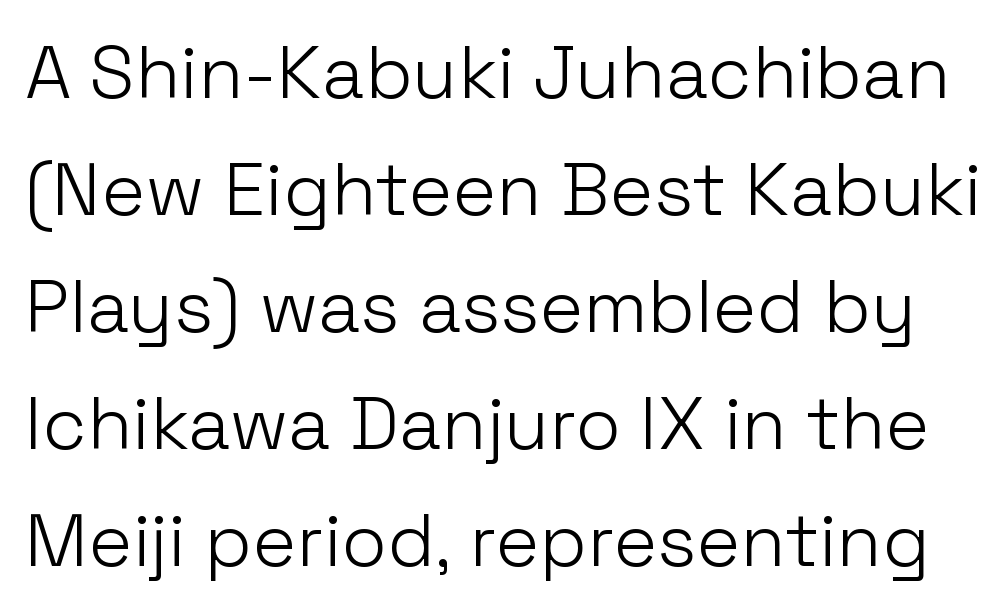
The image shows 74 px light sans-serif type, upright; set normal line spacing (1.58x), normal letter spacing, not underlined; low stroke contrast and a medium x-height.
